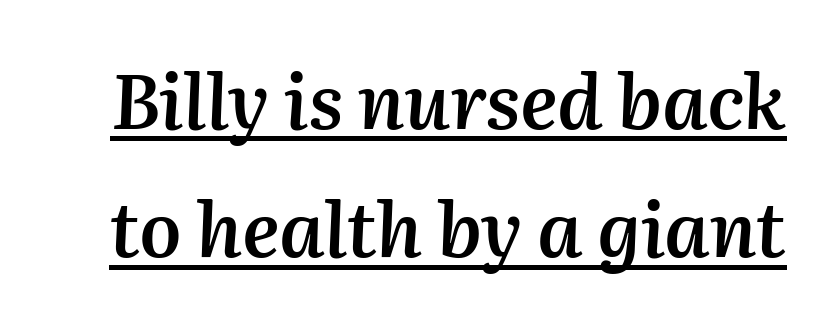
{"italic": "yes", "lean": "right", "slant_degrees": 2, "bold": "semi", "weight": "semibold", "width": "normal", "stroke_contrast": "medium", "x_height": "medium", "monospaced": "no", "underline": "yes", "line_spacing_ratio": 1.71, "letter_spacing": "normal", "letter_spacing_em": 0.0, "glyph_px": 75}
